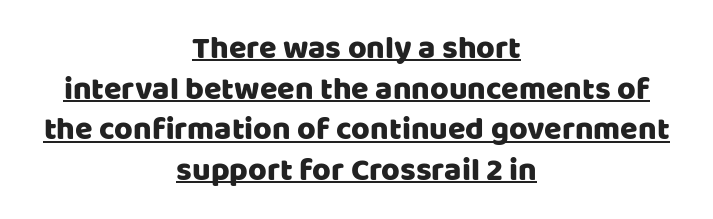
Q: Is the text italic (slanted)? A: No, it is upright.
Q: Is the typeface a serif or a sans-serif typeface? A: Sans-serif.
Q: Is the text underlined? A: Yes.
Q: How is the paragraph aligned? A: Centered.
Q: Is the spacing between letters normal or unusually wide? A: Normal.
Q: Is the spacing between lines tight, normal or loose? A: Normal.
Q: Width (condensed, normal, or wide)? A: Normal.
Q: Stroke contrast? A: Low.
Q: x-height? A: Large.
Q: Monospaced? A: No.
